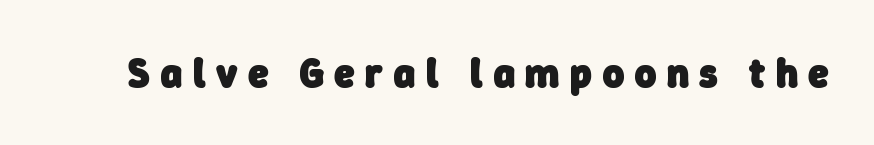
Think of a printed novel: that variable character pitch is what you see here. The rendering uses a bold face; every stroke is thick and dark. I'd call this a sans setting — the letters go barefoot. The letters are spread apart with noticeably loose tracking. The area under the type is left untouched.
